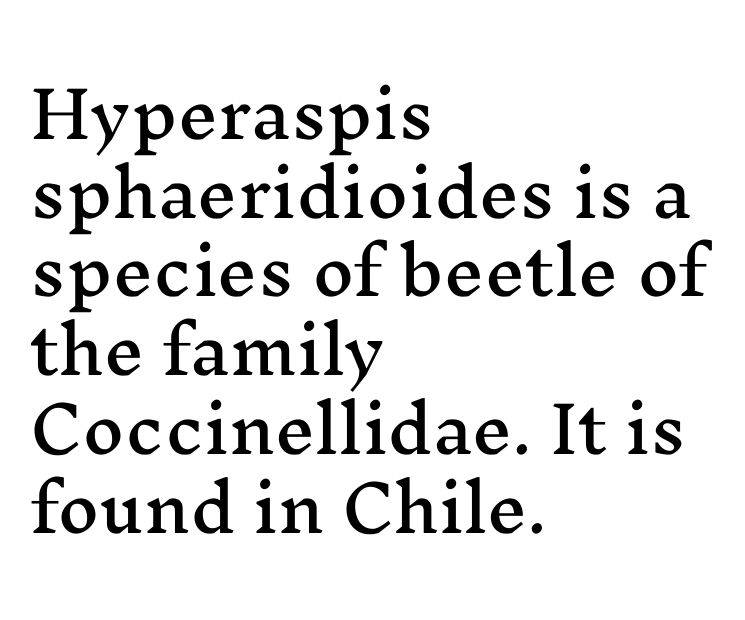
{"serif": "yes", "italic": "no", "width": "wide", "stroke_contrast": "medium", "x_height": "medium", "monospaced": "no", "underline": "no", "align": "left", "line_spacing_ratio": 1.23, "letter_spacing": "normal", "letter_spacing_em": 0.0, "glyph_px": 64}
